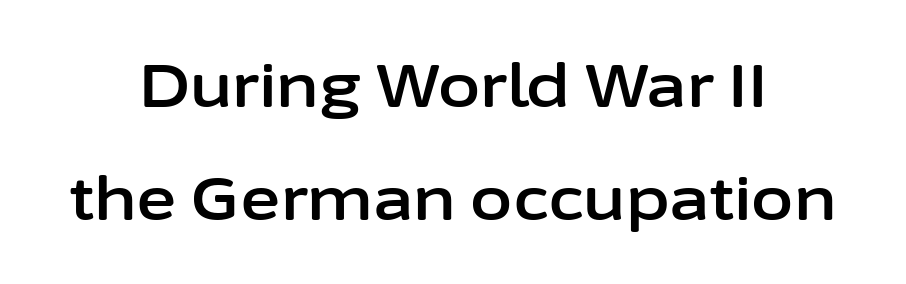
{"serif": "no", "italic": "no", "width": "normal", "stroke_contrast": "low", "x_height": "medium", "monospaced": "no", "underline": "no", "align": "center", "line_spacing_ratio": 1.86, "letter_spacing": "normal", "letter_spacing_em": 0.0, "glyph_px": 61}
